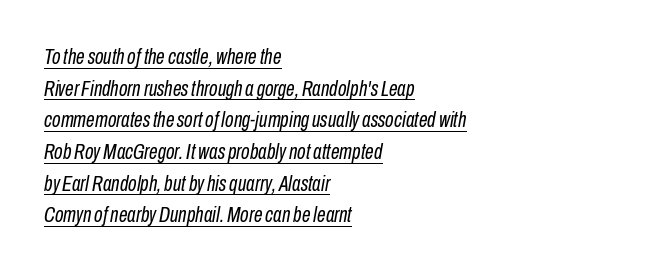
Q: Is the text bold? A: No.
Q: Is the text italic (slanted)? A: Yes, it leans right by about 10 degrees.
Q: Is the text underlined? A: Yes.
Q: How is the paragraph aligned? A: Left-aligned.
Q: Is the spacing between letters normal or unusually wide? A: Normal.
Q: Is the spacing between lines tight, normal or loose? A: Normal.
